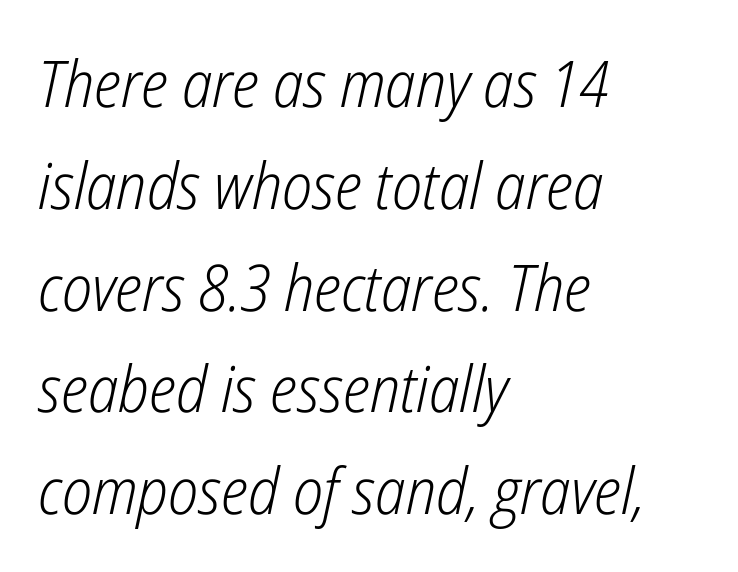
The image shows 64 px light, condensed type, italic (leaning right); set left-aligned, normal line spacing (1.59x), normal letter spacing, not underlined; low stroke contrast and a medium x-height.
